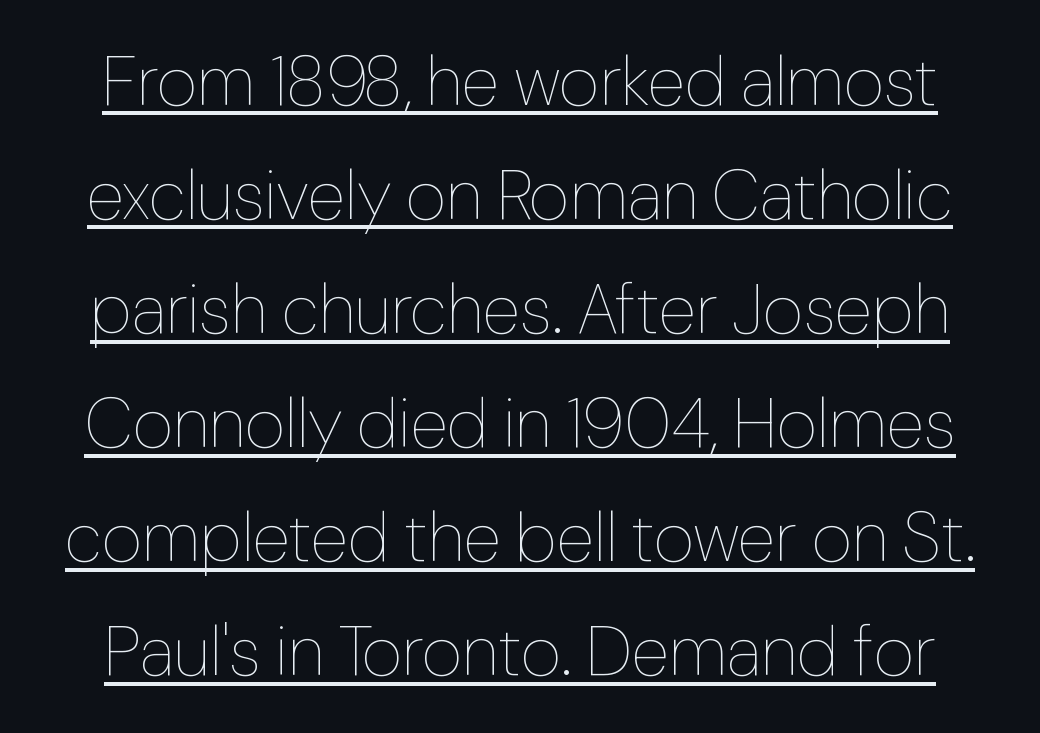
{"italic": "no", "bold": "no", "weight": "thin", "width": "normal", "stroke_contrast": "low", "x_height": "medium", "monospaced": "no", "underline": "yes", "line_spacing": "normal", "line_spacing_ratio": 1.63, "letter_spacing": "normal", "letter_spacing_em": 0.0, "glyph_px": 70}
